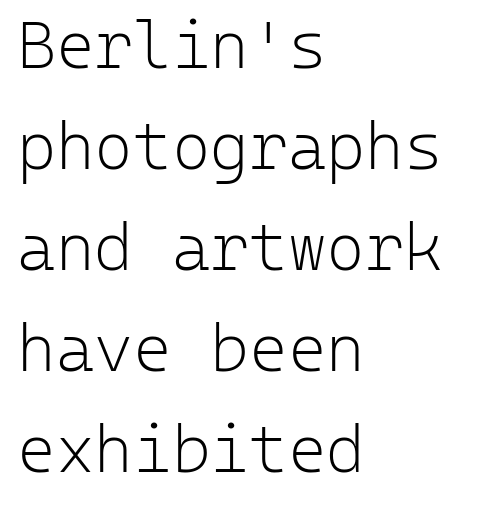
Q: Is the text bold? A: No.
Q: Is the text italic (slanted)? A: No, it is upright.
Q: Is the typeface a serif or a sans-serif typeface? A: Sans-serif.
Q: Is the text underlined? A: No.
Q: How is the paragraph aligned? A: Left-aligned.
Q: Is the spacing between letters normal or unusually wide? A: Normal.
Q: Is the spacing between lines tight, normal or loose? A: Normal.
Q: Width (condensed, normal, or wide)? A: Normal.
Q: Stroke contrast? A: Low.
Q: x-height? A: Medium.
Q: Monospaced? A: Yes.
